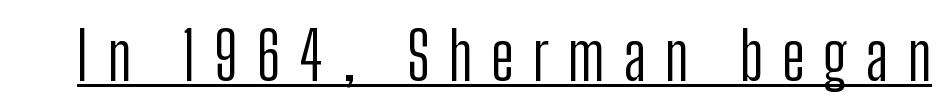
The image shows 66 px light, condensed sans-serif type, upright; set unusually wide letter spacing (+0.28 em), underlined; low stroke contrast and a medium x-height.
